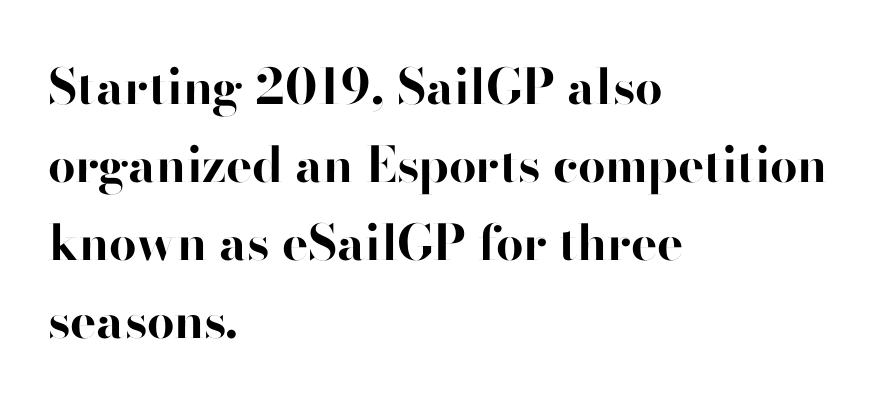
The image shows 49 px bold sans-serif type, upright; set left-aligned, normal line spacing (1.59x), normal letter spacing, not underlined; high stroke contrast and a small x-height.
